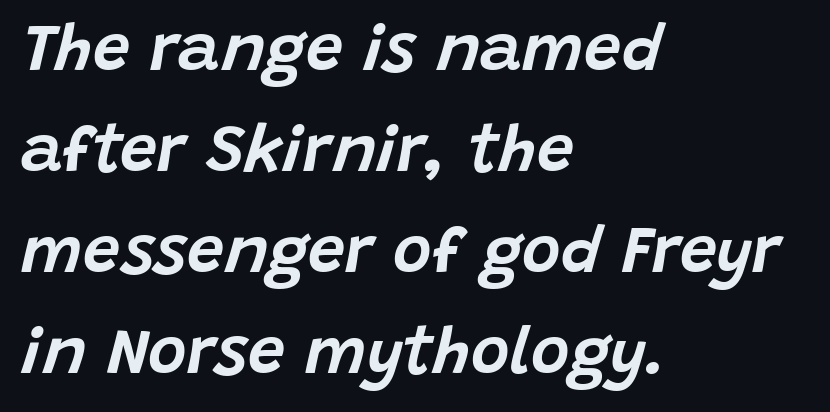
{"italic": "yes", "lean": "right", "slant_degrees": 15, "width": "normal", "stroke_contrast": "low", "x_height": "large", "monospaced": "no", "underline": "no", "align": "left", "line_spacing": "normal", "line_spacing_ratio": 1.53, "letter_spacing": "normal", "letter_spacing_em": 0.0, "glyph_px": 66}
